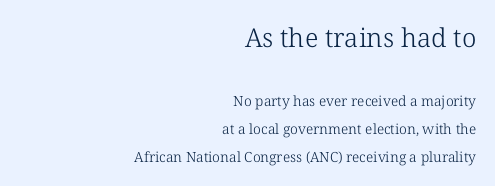
{"italic": "no", "bold": "no", "underline": "no", "align": "right", "line_spacing": "loose", "line_spacing_ratio": 1.98, "letter_spacing": "normal", "letter_spacing_em": 0.0, "larger_block": "first", "size_ratio": 1.86, "glyph_px": 26}
